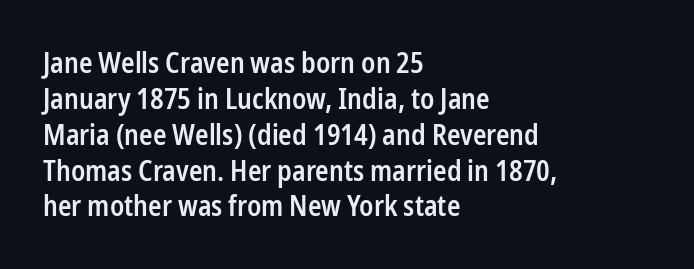
The image shows 28 px semibold, condensed sans-serif type, upright; set left-aligned, normal line spacing (1.28x), normal letter spacing, not underlined; low stroke contrast and a medium x-height.
